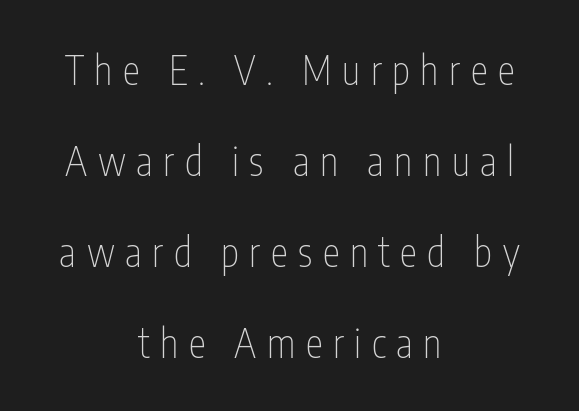
The image shows 39 px thin, condensed sans-serif type, upright; set centered, loose line spacing (2.33x), unusually wide letter spacing (+0.27 em), not underlined; low stroke contrast and a medium x-height.
